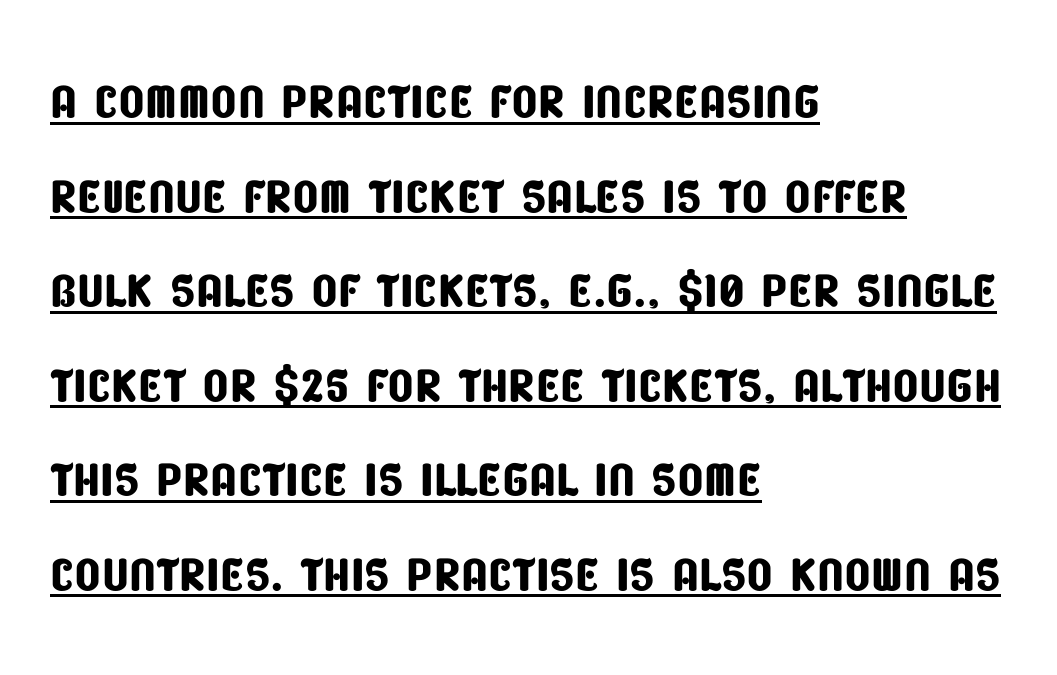
The image shows 68 px condensed sans-serif type; set left-aligned, normal line spacing (1.39x), normal letter spacing, underlined; low stroke contrast and a large x-height.
